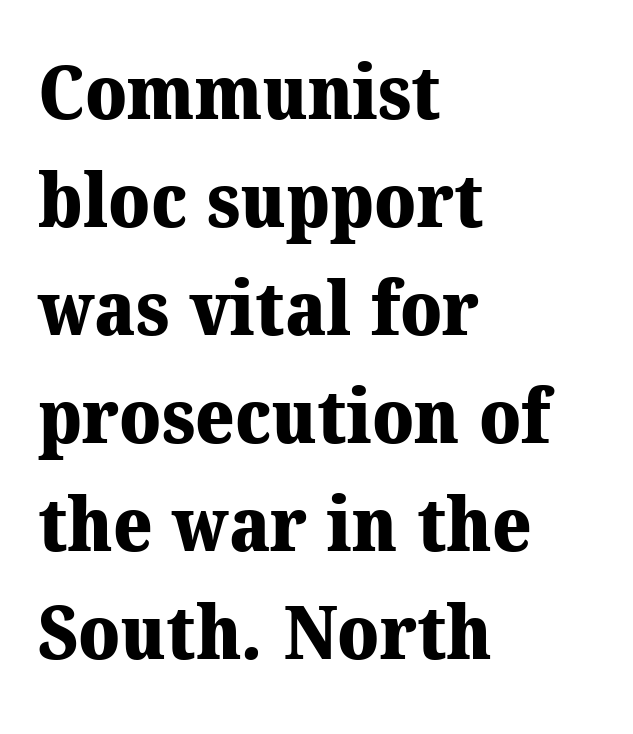
Q: Is the text bold? A: Yes.
Q: Is the typeface a serif or a sans-serif typeface? A: Serif.
Q: Is the text underlined? A: No.
Q: How is the paragraph aligned? A: Left-aligned.
Q: Is the spacing between letters normal or unusually wide? A: Normal.
Q: Is the spacing between lines tight, normal or loose? A: Normal.
Q: Width (condensed, normal, or wide)? A: Normal.
Q: Stroke contrast? A: Medium.
Q: x-height? A: Medium.
Q: Monospaced? A: No.
